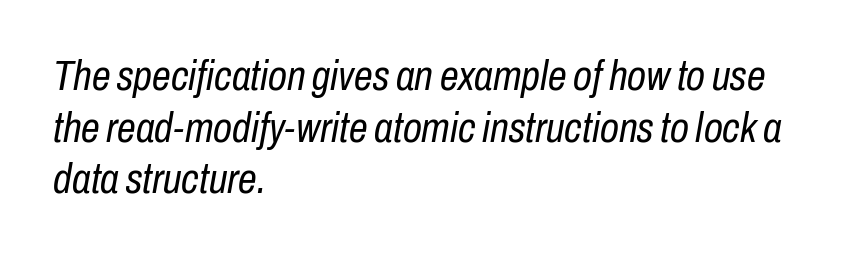
{"italic": "yes", "lean": "right", "slant_degrees": 10, "bold": "no", "weight": "regular", "width": "condensed", "stroke_contrast": "low", "x_height": "medium", "monospaced": "no", "underline": "no", "align": "left", "line_spacing_ratio": 1.23, "letter_spacing": "normal", "letter_spacing_em": 0.0, "glyph_px": 42}
